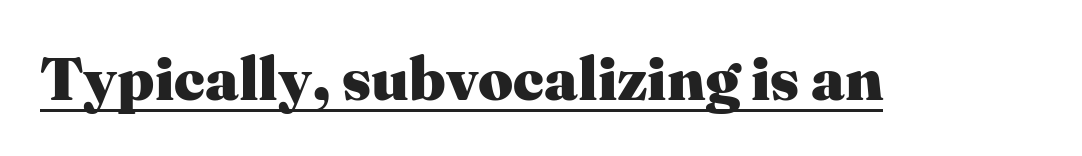
Q: Is the text bold? A: Yes.
Q: Is the text italic (slanted)? A: No, it is upright.
Q: Is the typeface a serif or a sans-serif typeface? A: Serif.
Q: Is the text underlined? A: Yes.
Q: Is the spacing between letters normal or unusually wide? A: Normal.
Q: Width (condensed, normal, or wide)? A: Normal.
Q: Stroke contrast? A: Medium.
Q: x-height? A: Medium.
Q: Monospaced? A: No.
